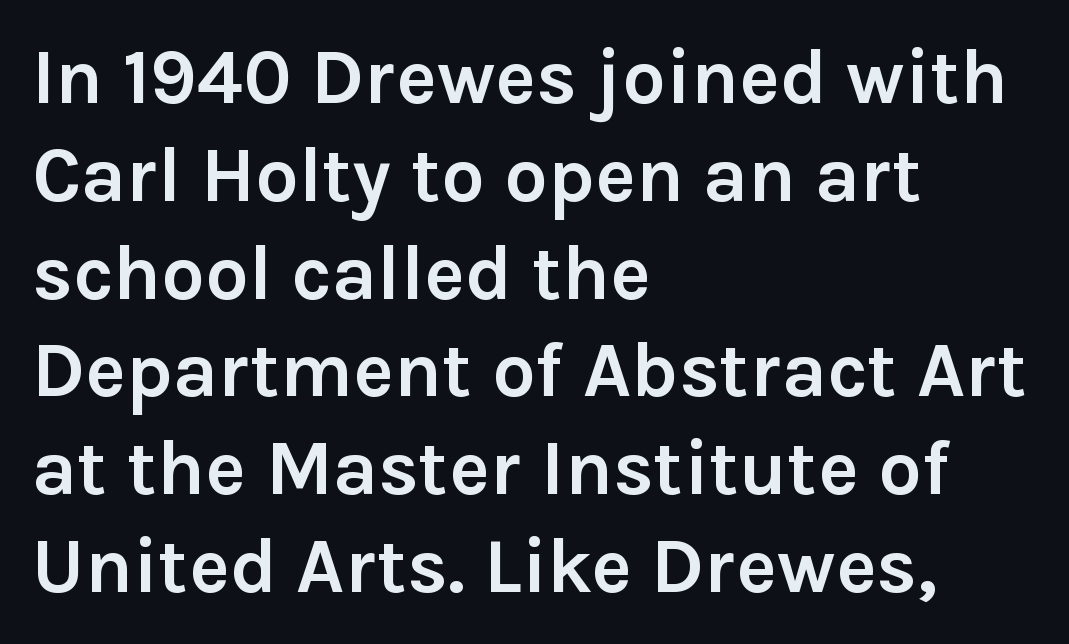
The image shows 77 px semibold sans-serif type, upright; set left-aligned, normal line spacing (1.27x), normal letter spacing, not underlined; low stroke contrast and a medium x-height.
